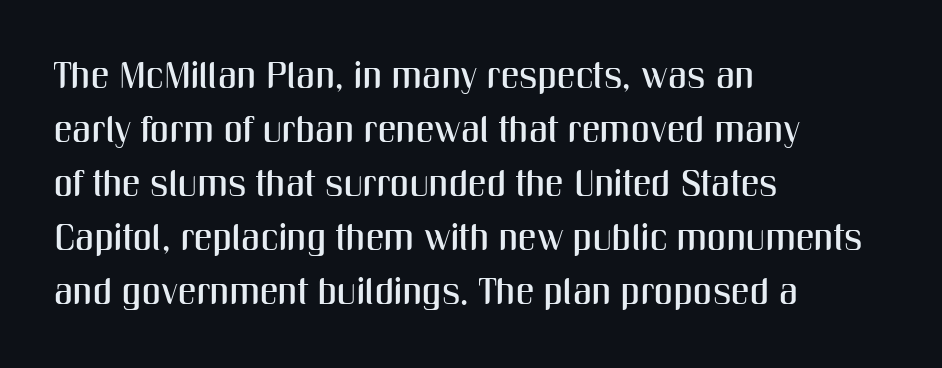
The image shows 37 px condensed sans-serif type, upright; set left-aligned, normal line spacing (1.46x), normal letter spacing, not underlined; medium stroke contrast and a medium x-height.
